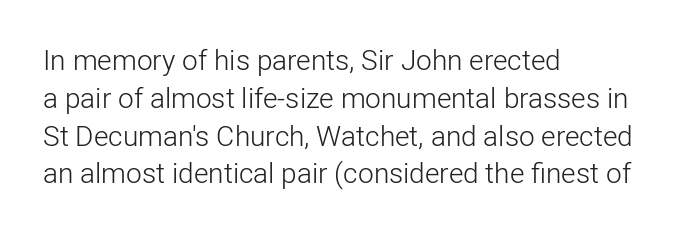
The passage shown is not bold in any degree. This sample is left-justified, so line endings fall wherever the words run out. Anything drawn beneath the words? Only blank space. The passage shown is typed in a proportional face where columns would drift. The tracking reads as untouched default to a designer's eye. Do the letters lean? They stand straight.
